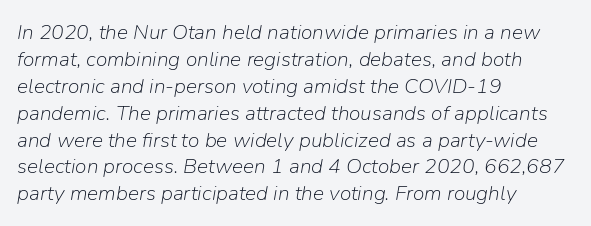
The image shows 21 px text type, italic (leaning right); set left-aligned, normal line spacing (1.28x), normal letter spacing, not underlined.
